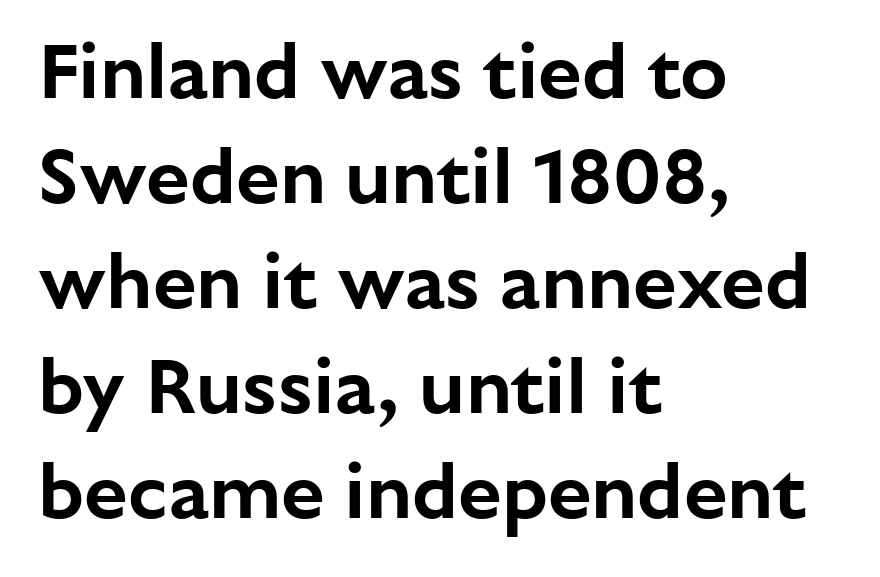
{"serif": "no", "italic": "no", "width": "normal", "stroke_contrast": "low", "x_height": "medium", "monospaced": "no", "underline": "no", "align": "left", "line_spacing": "normal", "line_spacing_ratio": 1.33, "letter_spacing": "normal", "letter_spacing_em": 0.0, "glyph_px": 79}
